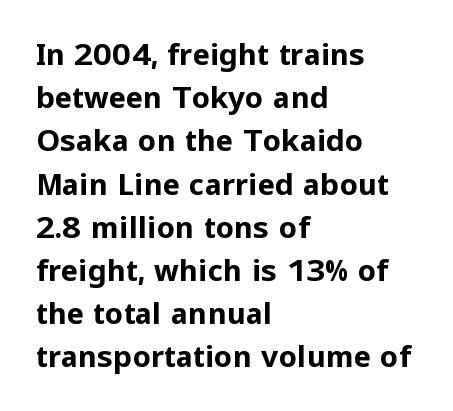
A bare baseline throughout the passage. A typesetter would mark this as roman, not italic. Note the varied advance widths — an 'i' is clearly narrower than an 'm'. Successive baselines arrive at the customary interval. The rendering shows plain stroke endings on the letterforms — a sans-serif design.
